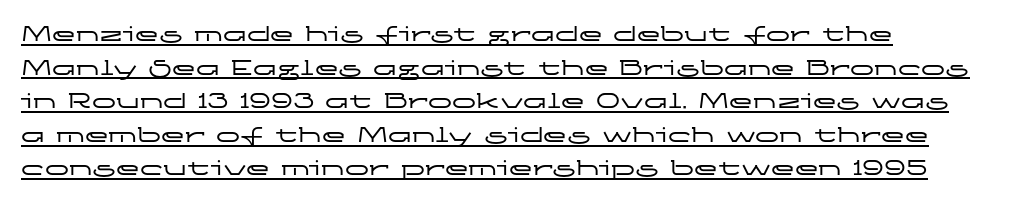
Italic: no, the glyphs are upright roman. Tracking here is standard; glyphs follow each other at the usual distance. One glance says typical: line gaps are just what's usual. Check the space under the baseline: a stroke is drawn there.
